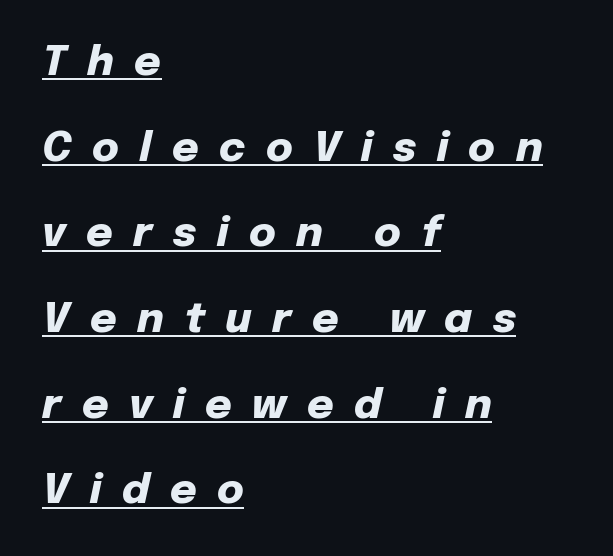
The image shows 41 px heavy type, italic (leaning right); set left-aligned, loose line spacing (2.09x), unusually wide letter spacing (+0.5 em), underlined; low stroke contrast and a medium x-height.
